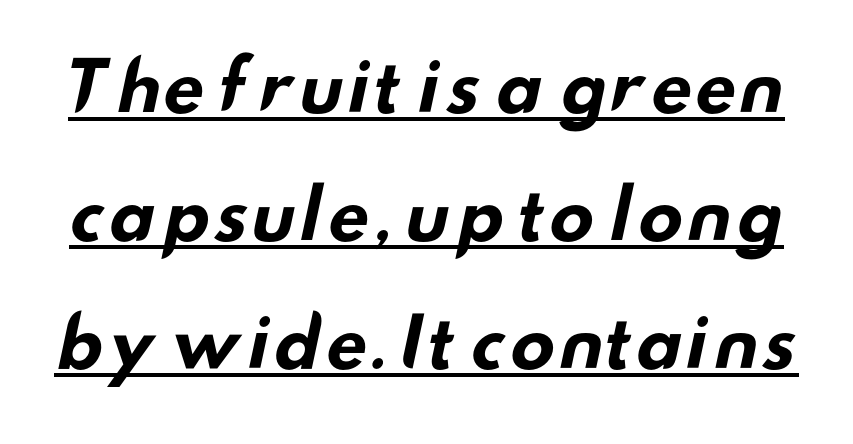
The image shows 68 px bold, wide sans-serif type; set line spacing 1.88x, normal letter spacing, underlined; low stroke contrast and a small x-height.
